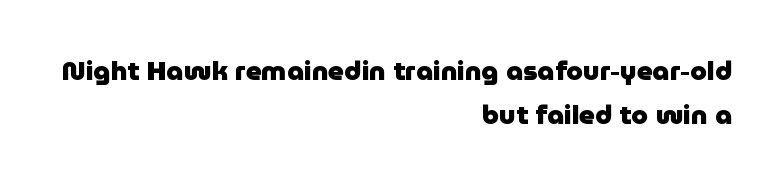
The image shows 27 px bold type, upright; set right-aligned, normal line spacing (1.62x), normal letter spacing, not underlined.
